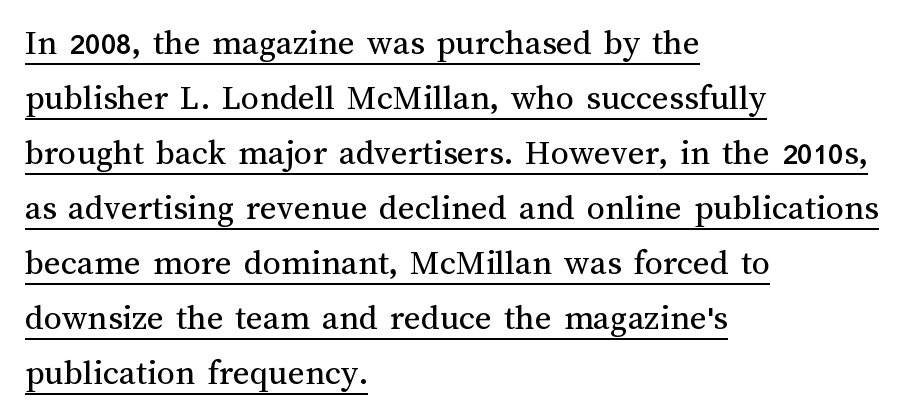
{"italic": "no", "bold": "no", "weight": "regular", "width": "normal", "stroke_contrast": "medium", "x_height": "medium", "monospaced": "no", "underline": "yes", "align": "left", "line_spacing": "normal", "line_spacing_ratio": 1.53, "letter_spacing": "normal", "letter_spacing_em": 0.0, "glyph_px": 36}
